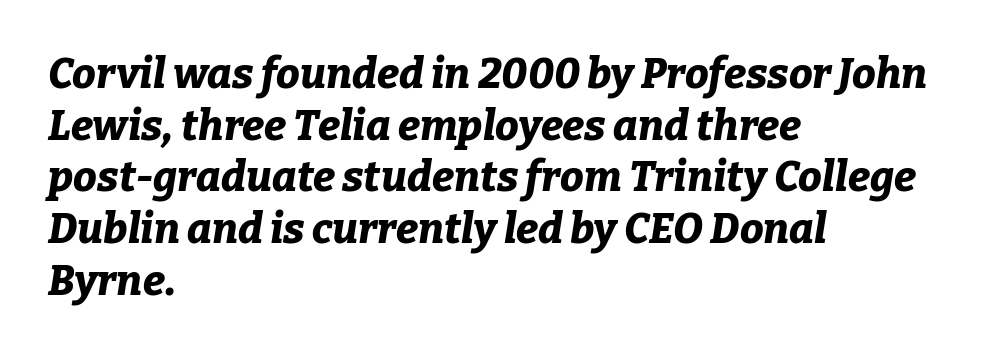
The image shows 42 px bold type, italic (leaning right); set left-aligned, line spacing 1.23x, normal letter spacing, not underlined; low stroke contrast and a medium x-height.
